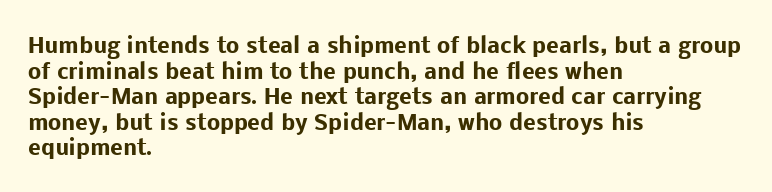
The image shows 21 px bold type, upright; set left-aligned, line spacing 1.22x, normal letter spacing, not underlined.
